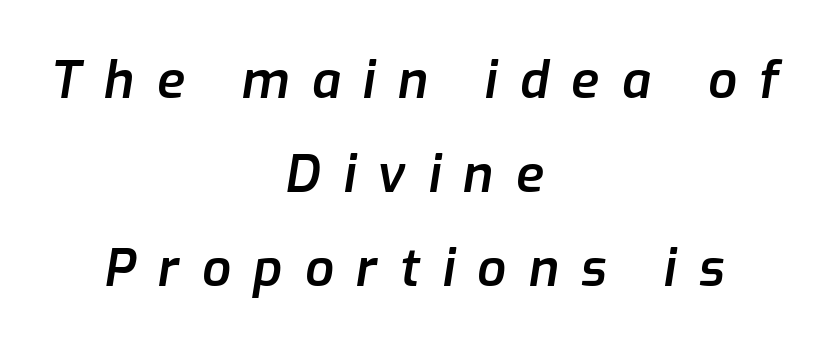
The image shows 51 px semibold type, italic (leaning right); set centered, line spacing 1.84x, unusually wide letter spacing (+0.44 em), not underlined; low stroke contrast and a medium x-height.
